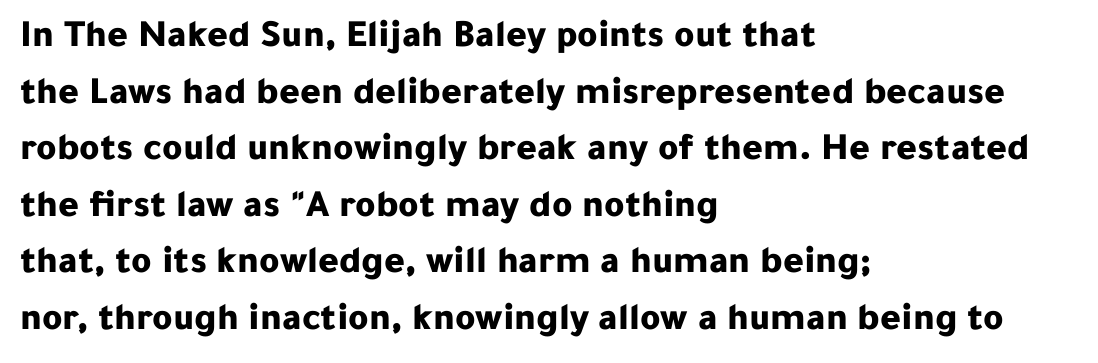
Decoration check: the copy has no underline. Compared with a centered layout, this one pins lines to the left instead. Is there any slant? The stems are plumb. Standard letterfit; no display-style spreading of the glyphs. The lines sit at an ordinary, default distance from one another.
